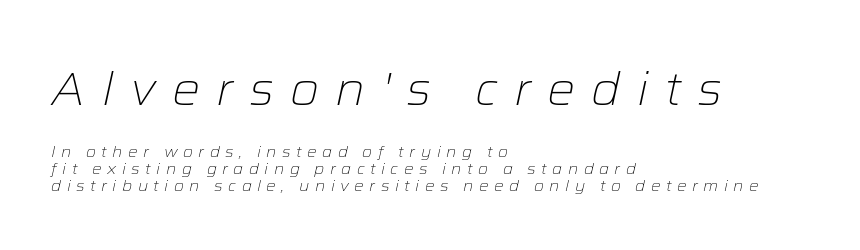
Q: Is the text bold? A: No.
Q: Is the text italic (slanted)? A: Yes, it leans right by about 12 degrees.
Q: Is the text underlined? A: No.
Q: How is the paragraph aligned? A: Left-aligned.
Q: Is the spacing between letters normal or unusually wide? A: Unusually wide.
Q: Is the spacing between lines tight, normal or loose? A: Tight.
Q: Which block of text is set in a larger size, the first (top) or the second (bottom)? A: The first (top) one.
Q: Width (condensed, normal, or wide)? A: Normal.
Q: Stroke contrast? A: Low.
Q: x-height? A: Medium.
Q: Monospaced? A: No.
